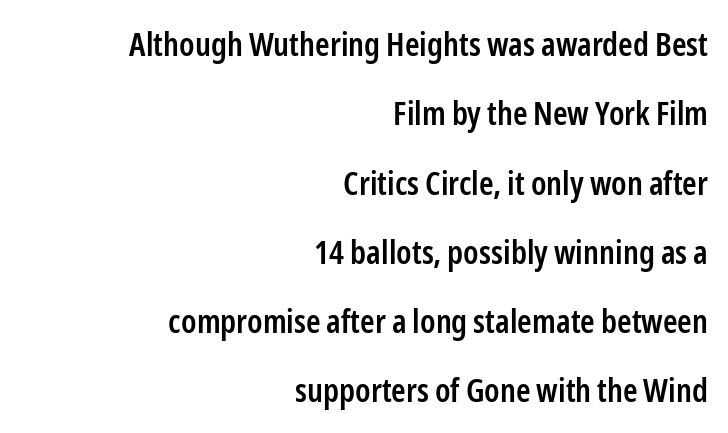
Q: Is the text bold? A: Semi-bold.
Q: Is the text italic (slanted)? A: No, it is upright.
Q: Is the typeface a serif or a sans-serif typeface? A: Sans-serif.
Q: Is the text underlined? A: No.
Q: How is the paragraph aligned? A: Right-aligned.
Q: Is the spacing between letters normal or unusually wide? A: Normal.
Q: Is the spacing between lines tight, normal or loose? A: Loose.
Q: Width (condensed, normal, or wide)? A: Condensed.
Q: Stroke contrast? A: Low.
Q: x-height? A: Medium.
Q: Monospaced? A: No.
